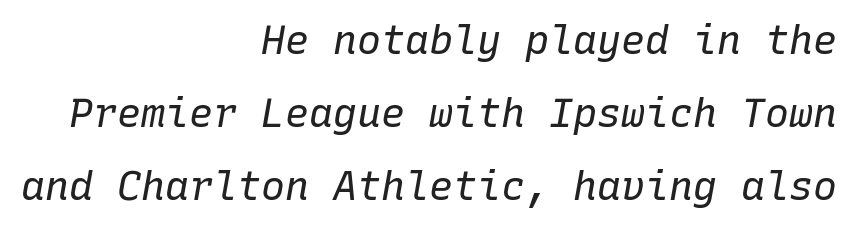
Q: Is the text bold? A: No.
Q: Is the text italic (slanted)? A: Yes, it leans right by about 10 degrees.
Q: Is the text underlined? A: No.
Q: How is the paragraph aligned? A: Right-aligned.
Q: Is the spacing between letters normal or unusually wide? A: Normal.
Q: Width (condensed, normal, or wide)? A: Normal.
Q: Stroke contrast? A: Low.
Q: x-height? A: Medium.
Q: Monospaced? A: Yes.
